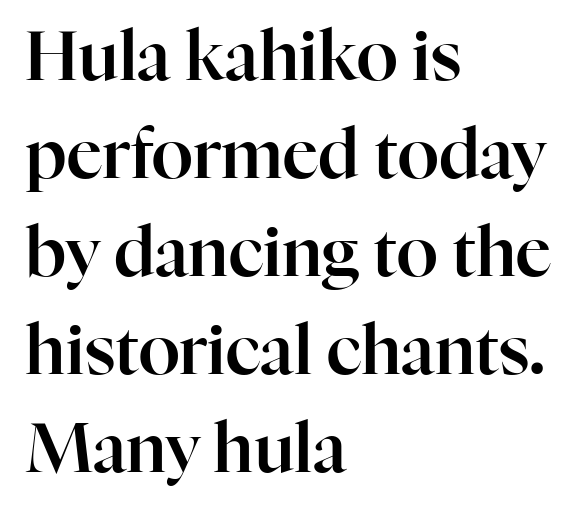
The horizontal fit of the characters is conventional and even. Every row of glyphs begins at an identical x-position on the left. Looks like regular typesetting: each glyph gets only the width it needs. Reading down the column, the eye jumps a familiar distance to each next line. When letters stand straight like this, we call the style roman or upright. Has an underline been added? It has not.
